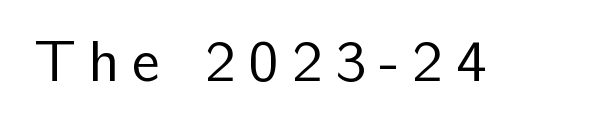
Bare-footed words on every line. The letterforms stand isolated, each surrounded by extra space. This reads as an unemphasized weight, regular at the heaviest. The face used here is proportionally spaced, like ordinary book or web type.
